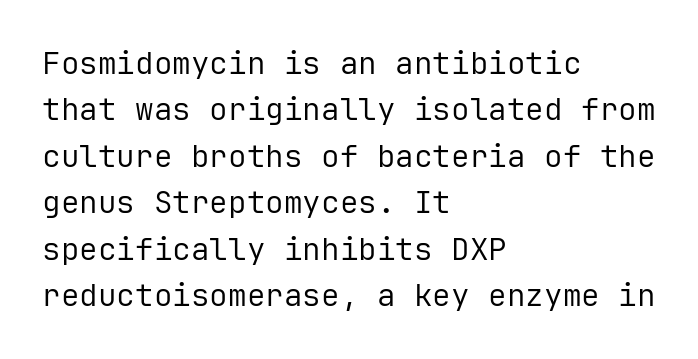
Each stroke keeps to a modest, everyday thickness or less. Regarding leading, the lines here are spaced in the standard way. The letters march in equal steps, a hallmark of fixed-pitch type. Reading down the block, your eye returns to a fixed left position each line.
